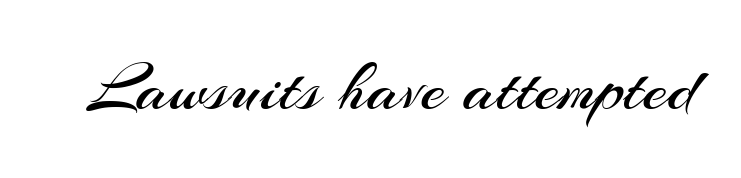
Q: Is the text bold? A: No.
Q: Is the text italic (slanted)? A: Yes.
Q: Is the typeface a serif or a sans-serif typeface? A: Sans-serif.
Q: Is the text underlined? A: No.
Q: Is the spacing between letters normal or unusually wide? A: Normal.
Q: Width (condensed, normal, or wide)? A: Normal.
Q: Stroke contrast? A: Medium.
Q: x-height? A: Small.
Q: Monospaced? A: No.
